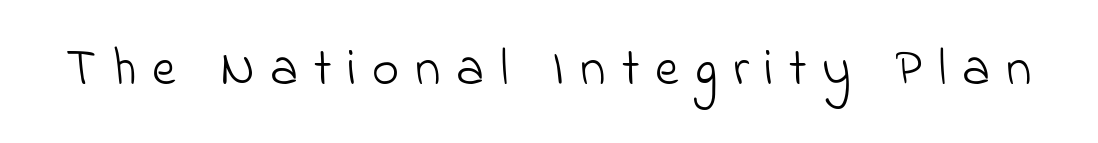
Q: Is the text bold? A: No.
Q: Is the typeface a serif or a sans-serif typeface? A: Sans-serif.
Q: Is the text underlined? A: No.
Q: Is the spacing between letters normal or unusually wide? A: Unusually wide.
Q: Width (condensed, normal, or wide)? A: Normal.
Q: Stroke contrast? A: Low.
Q: x-height? A: Small.
Q: Monospaced? A: No.
